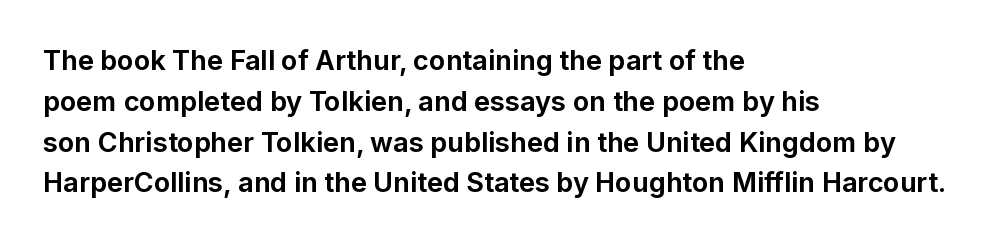
The image shows 27 px bold type, upright; set left-aligned, normal line spacing (1.51x), normal letter spacing, not underlined.
